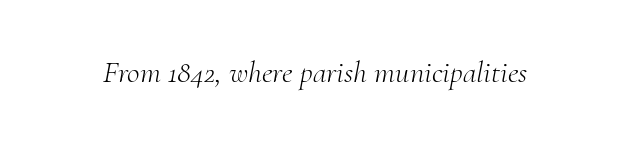
The image shows 31 px light serif type, italic (leaning right); set normal letter spacing, not underlined; medium stroke contrast and a small x-height.
